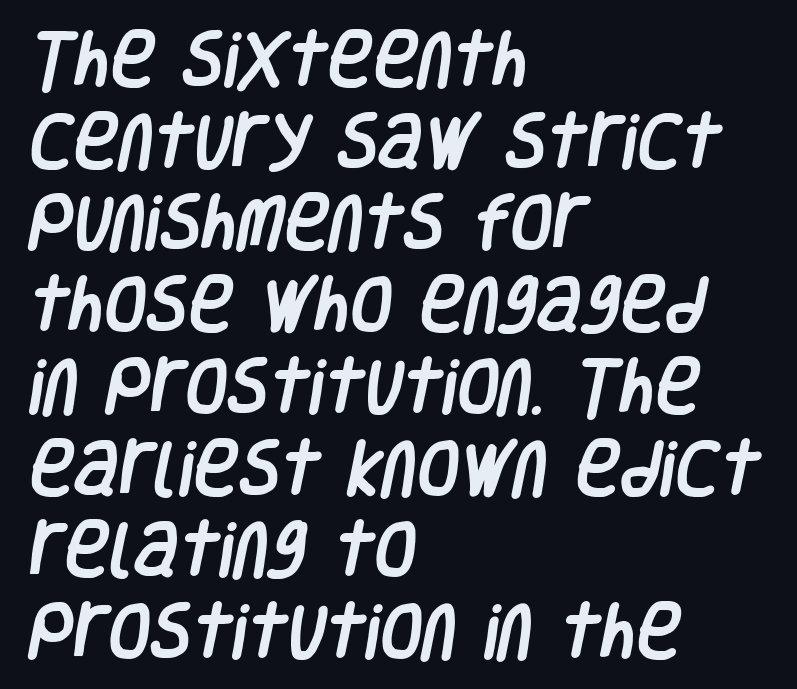
The image shows 61 px condensed sans-serif type; set left-aligned, normal line spacing (1.34x), normal letter spacing, not underlined; low stroke contrast and a large x-height.
